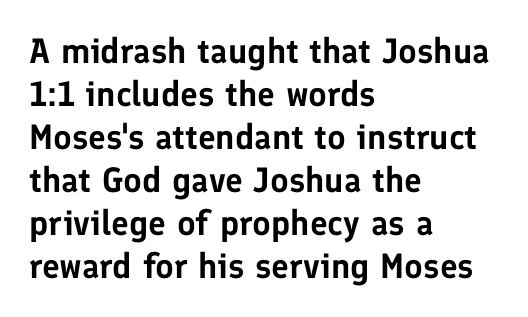
Q: Is the text italic (slanted)? A: No, it is upright.
Q: Is the typeface a serif or a sans-serif typeface? A: Sans-serif.
Q: Is the text underlined? A: No.
Q: How is the paragraph aligned? A: Left-aligned.
Q: Is the spacing between letters normal or unusually wide? A: Normal.
Q: Width (condensed, normal, or wide)? A: Normal.
Q: Stroke contrast? A: Low.
Q: x-height? A: Medium.
Q: Monospaced? A: No.
